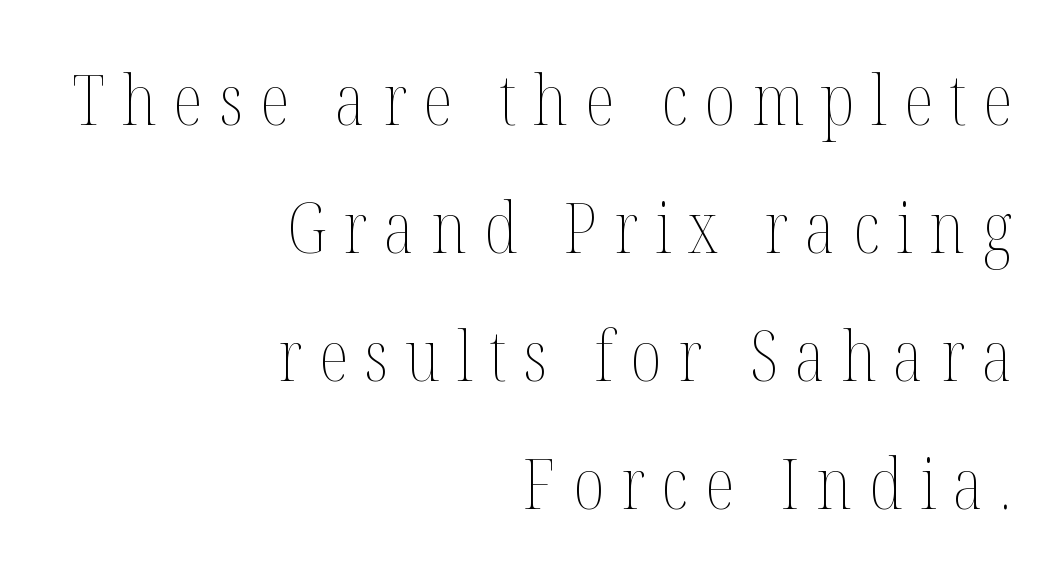
The image shows 70 px thin, condensed type, upright; set right-aligned, line spacing 1.83x, unusually wide letter spacing (+0.24 em), not underlined; medium stroke contrast and a medium x-height.
